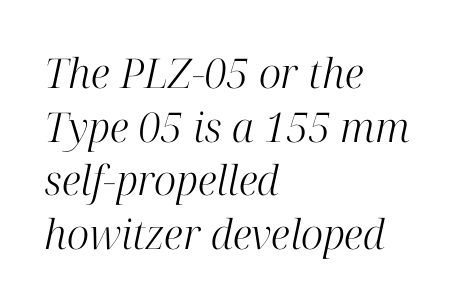
{"serif": "yes", "italic": "yes", "lean": "right", "slant_degrees": 12, "bold": "no", "weight": "light", "width": "normal", "stroke_contrast": "high", "x_height": "medium", "monospaced": "no", "underline": "no", "align": "left", "line_spacing": "normal", "line_spacing_ratio": 1.31, "letter_spacing": "normal", "letter_spacing_em": 0.0, "glyph_px": 41}
